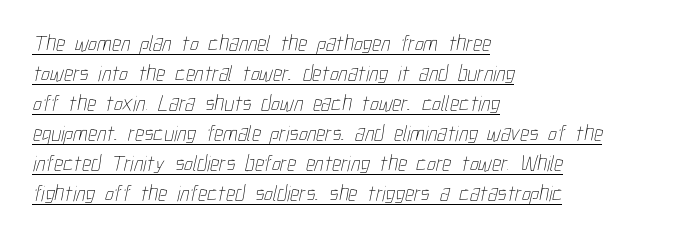
The typeface has the unassuming heft of standard copy or less. Every row of glyphs begins at an identical x-position on the left. Glyph-to-glyph distance matches everyday printed text. Line spacing here is normal. Glance below the letters and you will spot a drawn line.
